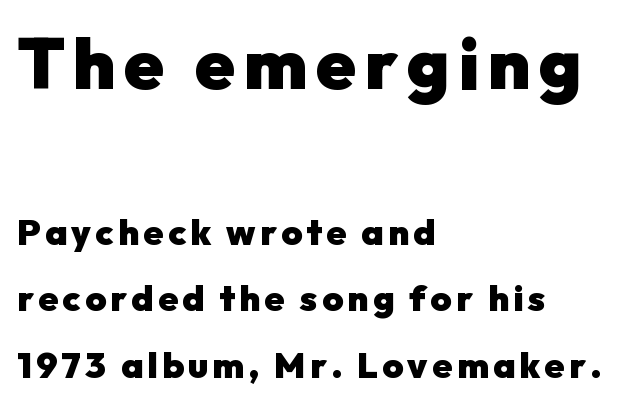
The image shows 72 px heavy sans-serif type, upright; set left-aligned, line spacing 1.86x, not underlined; the first (top) block is 2.0x larger; low stroke contrast and a medium x-height.
